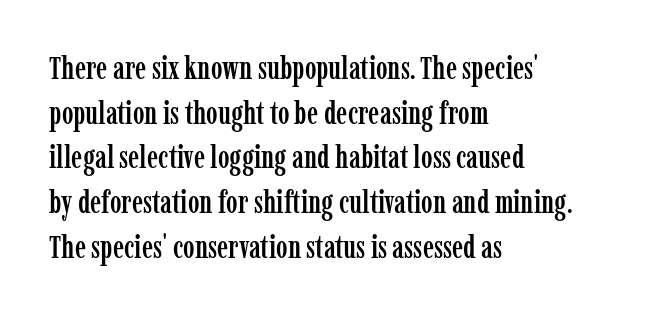
The image shows 31 px condensed serif type, upright; set left-aligned, normal line spacing (1.44x), normal letter spacing, not underlined; low stroke contrast and a medium x-height.
